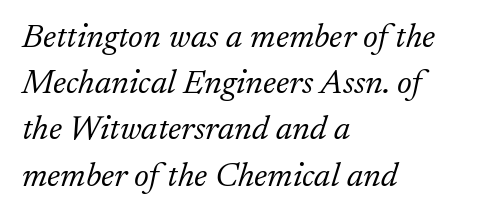
The image shows 34 px light serif type, italic (leaning right); set left-aligned, normal line spacing (1.36x), normal letter spacing, not underlined; low stroke contrast and a small x-height.
